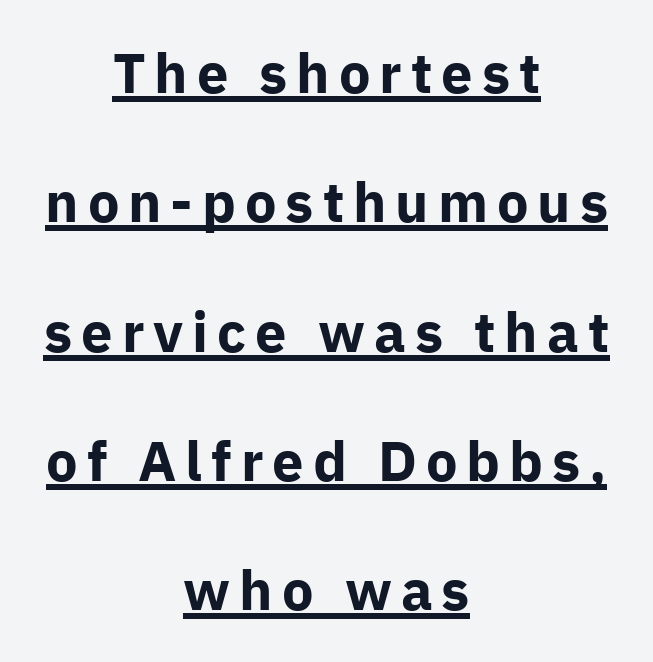
The image shows 56 px bold sans-serif type, upright; set centered, loose line spacing (2.31x), underlined; low stroke contrast and a medium x-height.
